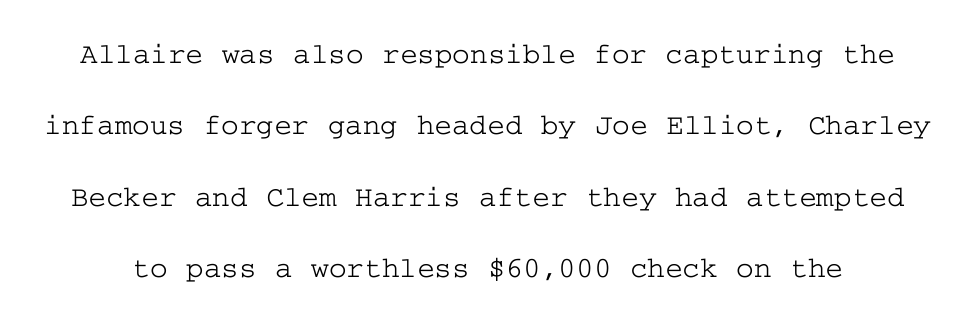
Q: Is the text italic (slanted)? A: No, it is upright.
Q: Is the typeface a serif or a sans-serif typeface? A: Serif.
Q: Is the text underlined? A: No.
Q: Is the spacing between letters normal or unusually wide? A: Normal.
Q: Is the spacing between lines tight, normal or loose? A: Loose.
Q: Width (condensed, normal, or wide)? A: Wide.
Q: Stroke contrast? A: Low.
Q: x-height? A: Medium.
